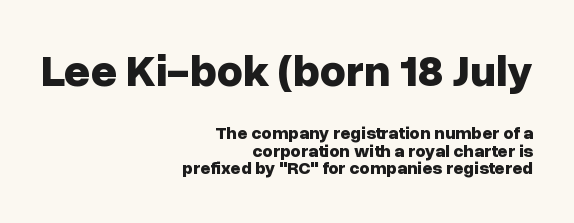
Q: Is the text bold? A: Yes.
Q: Is the text italic (slanted)? A: No, it is upright.
Q: Is the typeface a serif or a sans-serif typeface? A: Sans-serif.
Q: Is the text underlined? A: No.
Q: How is the paragraph aligned? A: Right-aligned.
Q: Is the spacing between letters normal or unusually wide? A: Normal.
Q: Is the spacing between lines tight, normal or loose? A: Tight.
Q: Which block of text is set in a larger size, the first (top) or the second (bottom)? A: The first (top) one.
Q: Width (condensed, normal, or wide)? A: Normal.
Q: Stroke contrast? A: Low.
Q: x-height? A: Medium.
Q: Monospaced? A: No.
